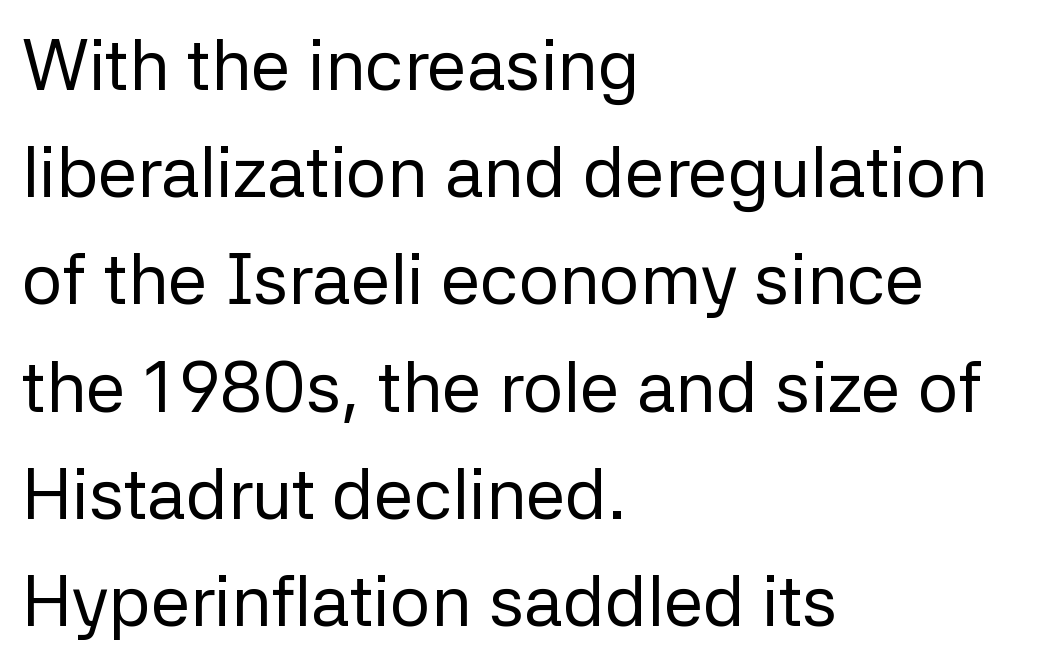
{"serif": "no", "italic": "no", "bold": "no", "weight": "regular", "width": "normal", "stroke_contrast": "low", "x_height": "medium", "monospaced": "no", "underline": "no", "align": "left", "line_spacing": "normal", "line_spacing_ratio": 1.51, "letter_spacing": "normal", "letter_spacing_em": 0.0, "glyph_px": 71}
